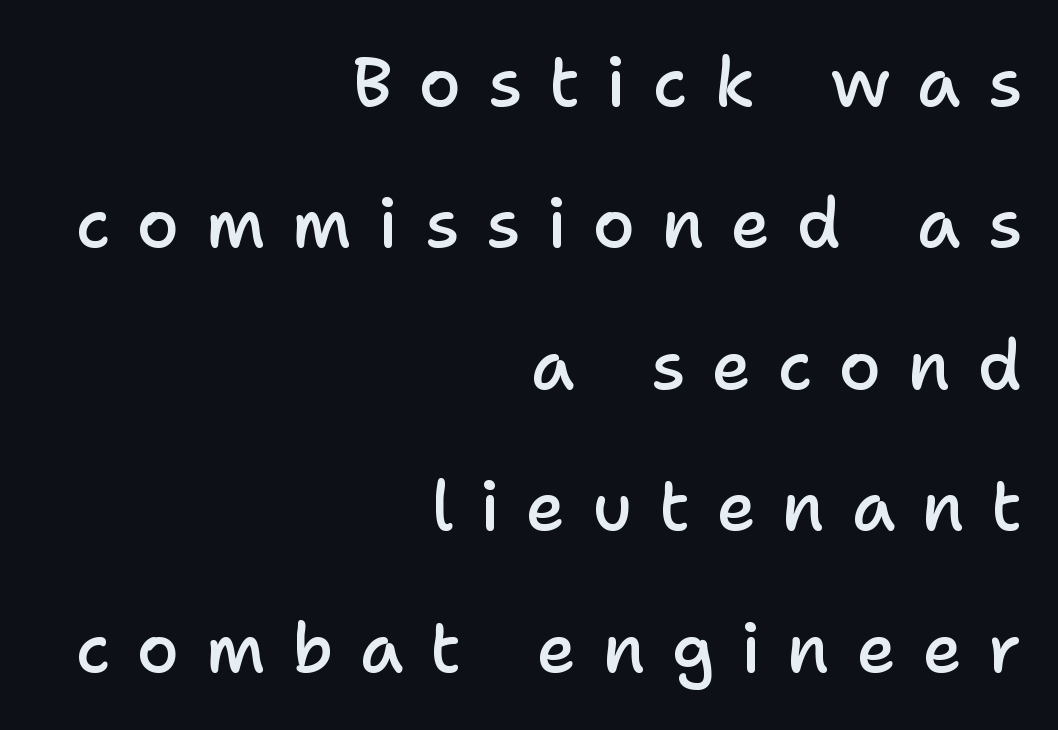
Q: Is the text bold? A: Semi-bold.
Q: Is the text italic (slanted)? A: No, it is upright.
Q: Is the typeface a serif or a sans-serif typeface? A: Sans-serif.
Q: Is the text underlined? A: No.
Q: How is the paragraph aligned? A: Right-aligned.
Q: Is the spacing between letters normal or unusually wide? A: Unusually wide.
Q: Is the spacing between lines tight, normal or loose? A: Loose.
Q: Width (condensed, normal, or wide)? A: Normal.
Q: Stroke contrast? A: Low.
Q: x-height? A: Medium.
Q: Monospaced? A: No.
